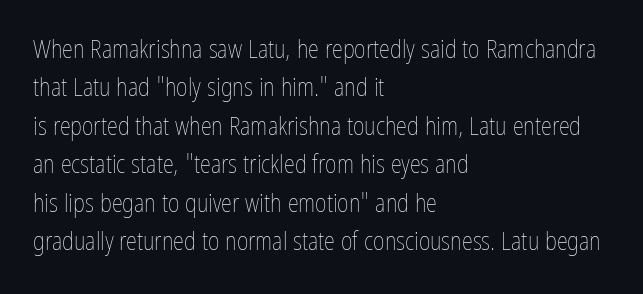
Q: Is the text bold? A: No.
Q: Is the text italic (slanted)? A: No, it is upright.
Q: Is the text underlined? A: No.
Q: How is the paragraph aligned? A: Left-aligned.
Q: Is the spacing between letters normal or unusually wide? A: Normal.
Q: Is the spacing between lines tight, normal or loose? A: Normal.
